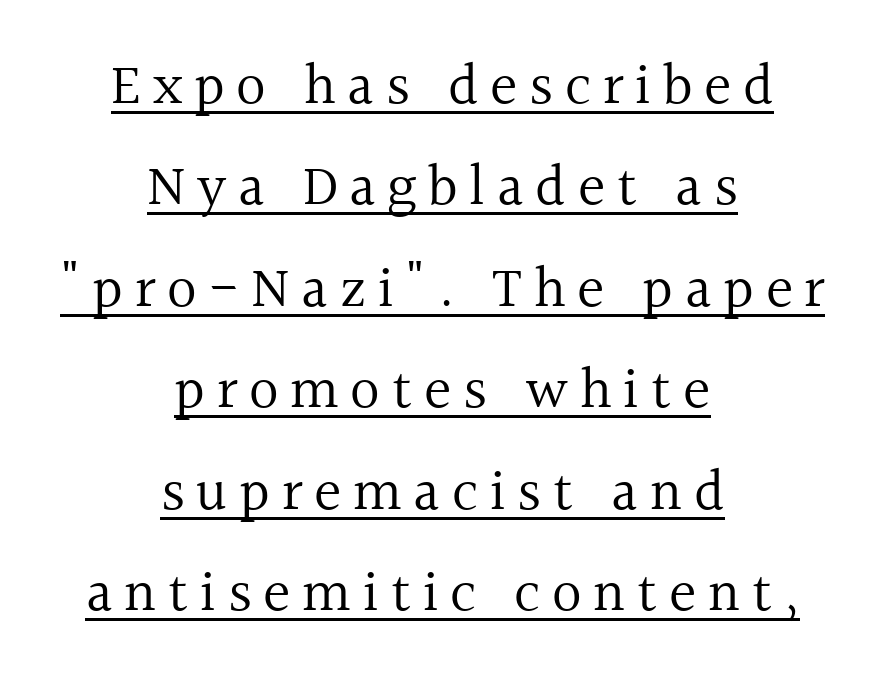
Q: Is the text bold? A: No.
Q: Is the text italic (slanted)? A: No, it is upright.
Q: Is the typeface a serif or a sans-serif typeface? A: Serif.
Q: Is the text underlined? A: Yes.
Q: How is the paragraph aligned? A: Centered.
Q: Is the spacing between letters normal or unusually wide? A: Unusually wide.
Q: Width (condensed, normal, or wide)? A: Normal.
Q: x-height? A: Medium.
Q: Monospaced? A: No.
